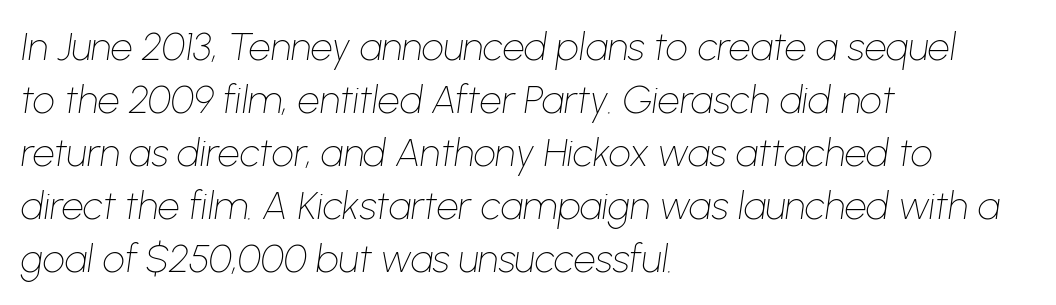
Italic: yes, the glyphs are oblique. Interline gaps are of average width in this sample. Plain, unruled lines of type. The line texture is even and compact thanks to regular tracking.
